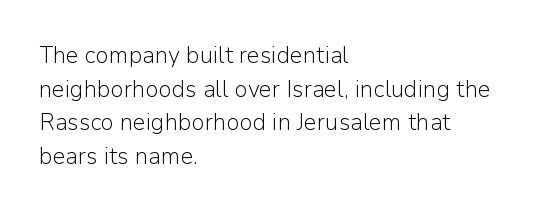
{"italic": "no", "bold": "no", "underline": "no", "align": "left", "line_spacing": "normal", "line_spacing_ratio": 1.46, "letter_spacing": "normal", "letter_spacing_em": 0.0, "glyph_px": 23}
